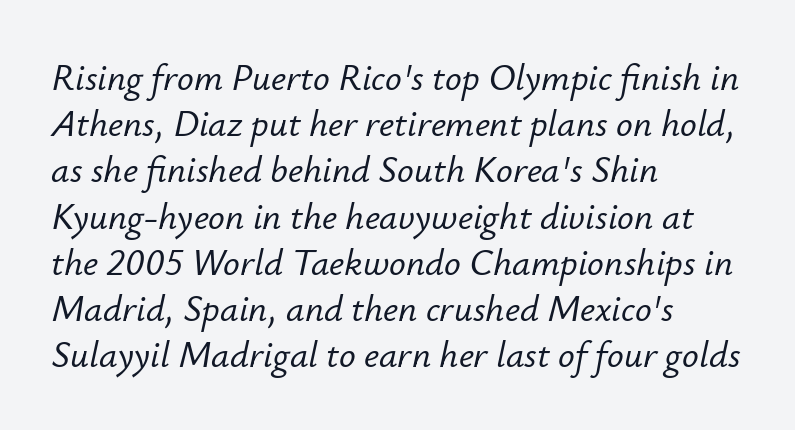
The image shows 37 px text type, italic (leaning right); set left-aligned, normal line spacing (1.25x), normal letter spacing, not underlined; low stroke contrast and a small x-height.
